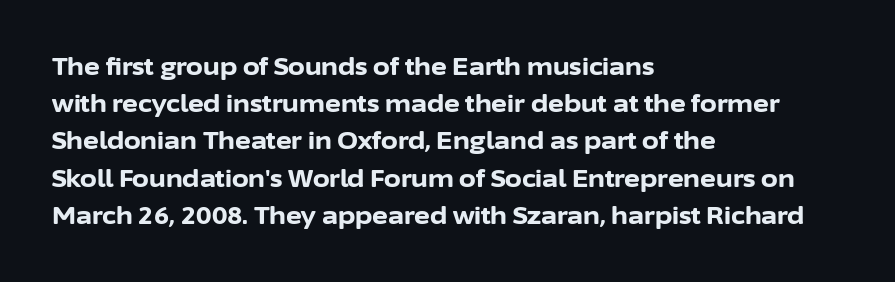
{"italic": "no", "bold": "yes", "underline": "no", "align": "left", "line_spacing": "normal", "line_spacing_ratio": 1.55, "letter_spacing": "normal", "letter_spacing_em": 0.0, "glyph_px": 24}
